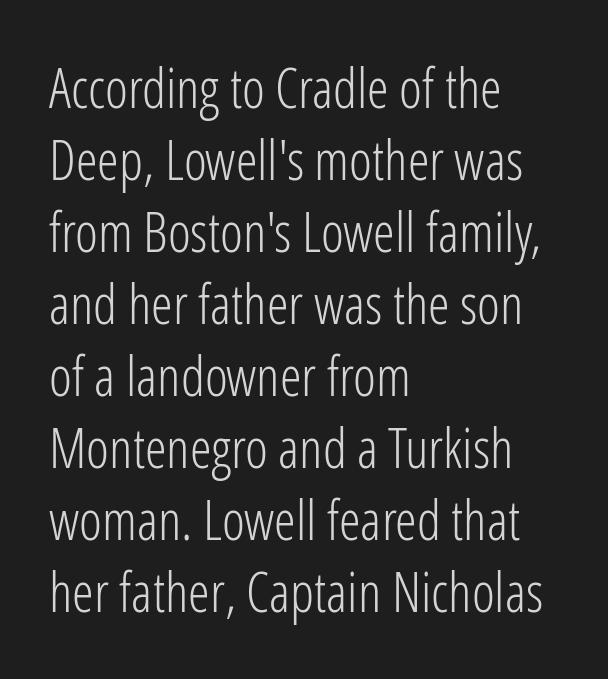
{"serif": "no", "italic": "no", "bold": "no", "weight": "light", "width": "condensed", "stroke_contrast": "low", "x_height": "medium", "monospaced": "no", "underline": "no", "align": "left", "line_spacing": "normal", "line_spacing_ratio": 1.31, "letter_spacing": "normal", "letter_spacing_em": 0.0, "glyph_px": 55}
